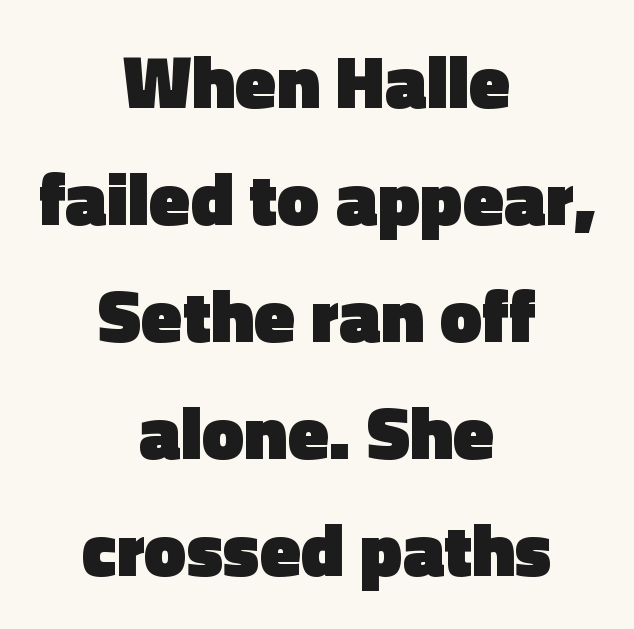
Baseline-to-baseline distance is the conventional proportion of letter height. Tall strokes in this sample are plumb rather than angled. Look at the bottom of the vertical strokes: they stop flat, with no serifs. Spacing verdict: proportional, widths tailored to each character. The glyphs are unaccompanied by any horizontal stroke below them. Typeset on center — no edge is straight.
